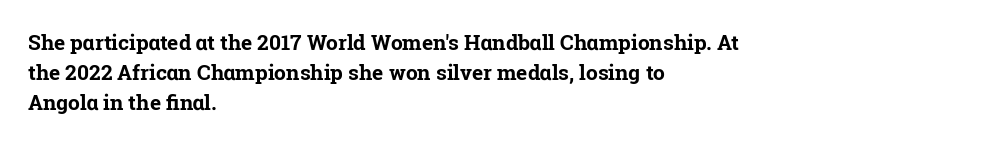
The image shows 21 px bold type, upright; set left-aligned, normal line spacing (1.43x), normal letter spacing, not underlined.
